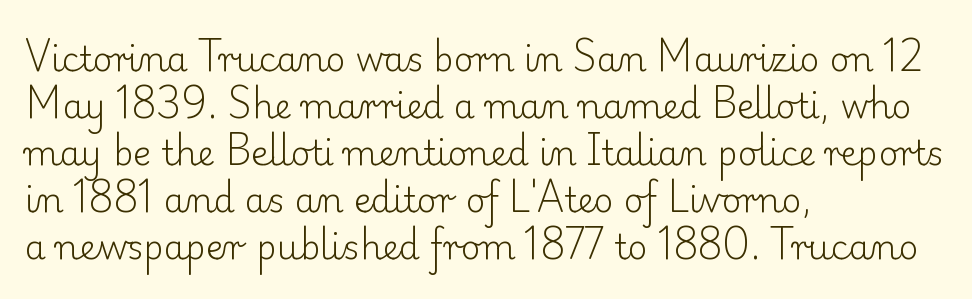
The rendering uses natural spacing where letterforms have individual widths. If you measured baseline to baseline, you'd find a middling distance. A bare baseline throughout the passage.
